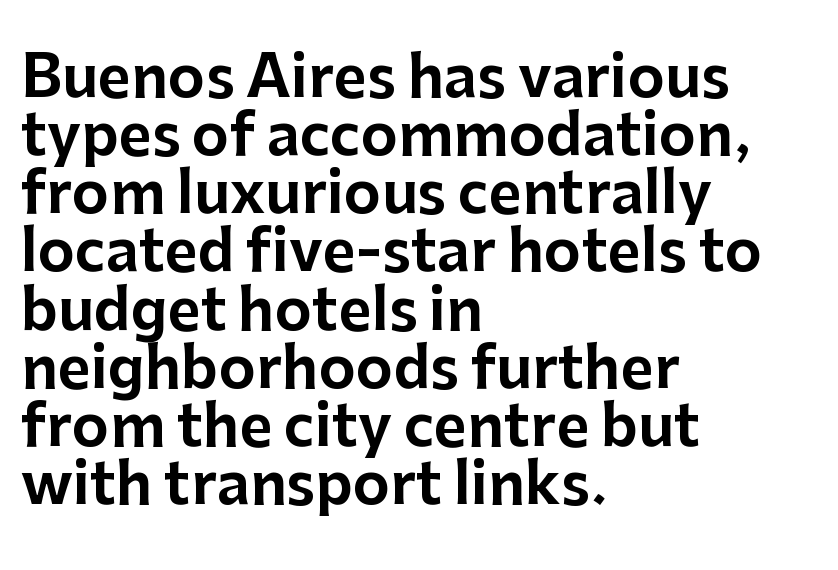
The image shows 57 px sans-serif type, upright; set left-aligned, tight line spacing (1.02x), normal letter spacing, not underlined; low stroke contrast and a medium x-height.
